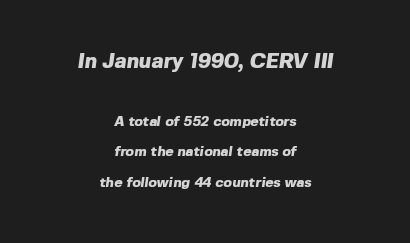
The strokes are fattened all the way to bold. The space beneath each line is pristine and unruled. In CSS terms this would be text-align: center. The passage shown begins with its larger block and ends with its smaller one. The rendering keeps characters at their native spacing. Vertically, the passage feels expansive, rows floating well apart.
